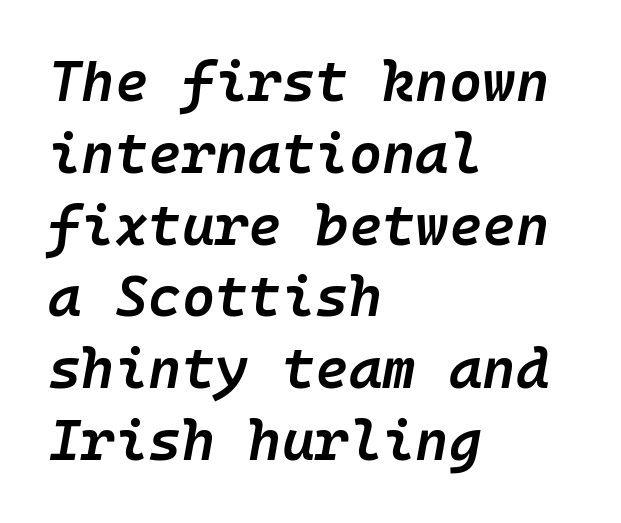
Q: Is the text bold? A: Semi-bold.
Q: Is the text italic (slanted)? A: Yes, it leans right by about 10 degrees.
Q: Is the text underlined? A: No.
Q: How is the paragraph aligned? A: Left-aligned.
Q: Is the spacing between letters normal or unusually wide? A: Normal.
Q: Is the spacing between lines tight, normal or loose? A: Normal.
Q: Width (condensed, normal, or wide)? A: Normal.
Q: Stroke contrast? A: Low.
Q: x-height? A: Medium.
